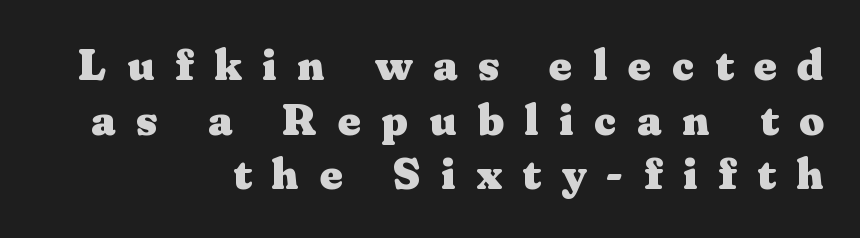
Q: Is the text bold? A: Yes.
Q: Is the text italic (slanted)? A: No, it is upright.
Q: Is the typeface a serif or a sans-serif typeface? A: Serif.
Q: Is the text underlined? A: No.
Q: How is the paragraph aligned? A: Right-aligned.
Q: Is the spacing between letters normal or unusually wide? A: Unusually wide.
Q: Width (condensed, normal, or wide)? A: Wide.
Q: Stroke contrast? A: Medium.
Q: x-height? A: Medium.
Q: Monospaced? A: No.
